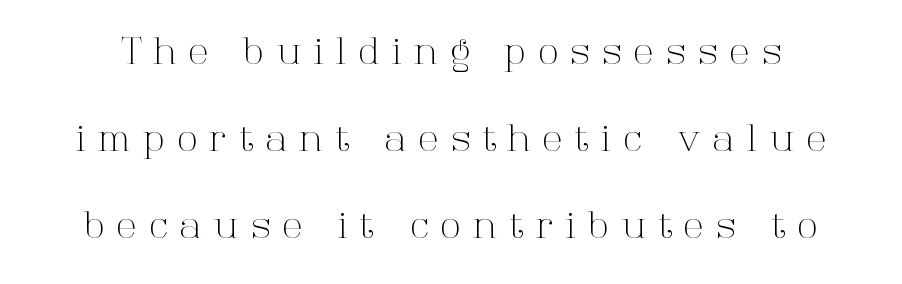
The line texture is sparse and dotted thanks to wide tracking. Unmarked baselines from the first word to the last. The glyphs in this specimen are seriffed. Widely set lines give the paragraph a tall, airy silhouette. You could not count columns in this text — the font is proportionally spaced.
